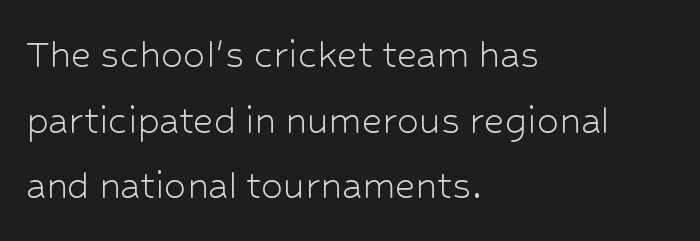
The image shows 44 px light sans-serif type, upright; set left-aligned, normal line spacing (1.49x), normal letter spacing, not underlined; low stroke contrast and a medium x-height.
